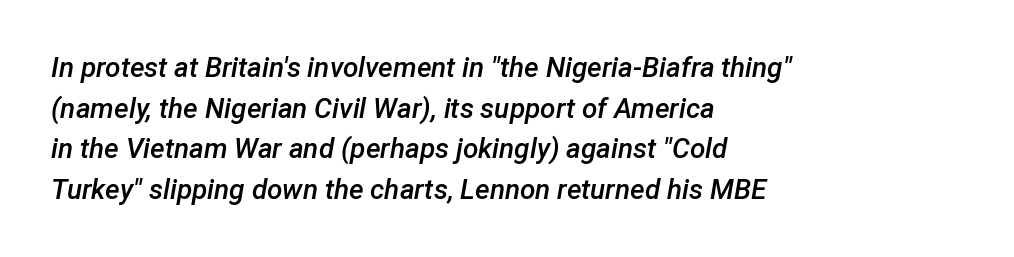
Q: Is the text bold? A: Semi-bold.
Q: Is the text italic (slanted)? A: Yes, it leans right by about 12 degrees.
Q: Is the text underlined? A: No.
Q: How is the paragraph aligned? A: Left-aligned.
Q: Is the spacing between letters normal or unusually wide? A: Normal.
Q: Is the spacing between lines tight, normal or loose? A: Normal.
Q: Width (condensed, normal, or wide)? A: Normal.
Q: Stroke contrast? A: Low.
Q: x-height? A: Medium.
Q: Monospaced? A: No.
